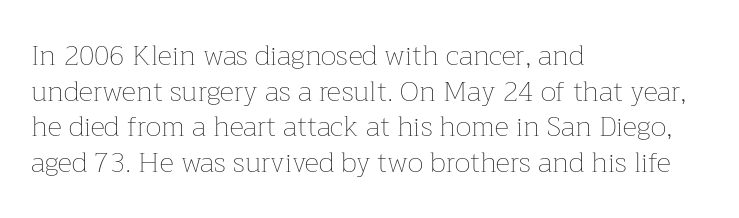
Check under the words: just untouched page. Tracking here is standard; glyphs follow each other at the usual distance. What's the leading like? Ordinary, nothing unusual. Note the varied advance widths — an 'i' is clearly narrower than an 'm'. Summary of weight: not heavy and not bold. The paragraph shown leans on its left margin.
